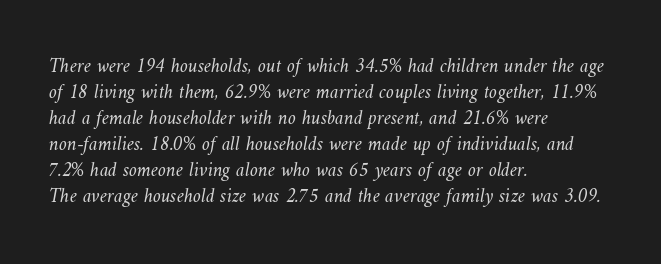
Honestly, there is no underline to notice here at all. Every row of glyphs begins at an identical x-position on the left. Inter-character spacing is left at the font's built-in metrics. No heavy texture on the line: the type isn't bold. Normally led — the rows are evenly, conventionally spaced.
